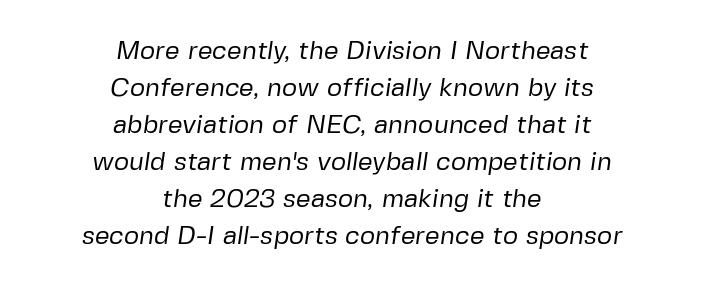
{"bold": "no", "underline": "no", "align": "center", "line_spacing": "normal", "line_spacing_ratio": 1.42, "letter_spacing": "normal", "letter_spacing_em": 0.0, "glyph_px": 26}
